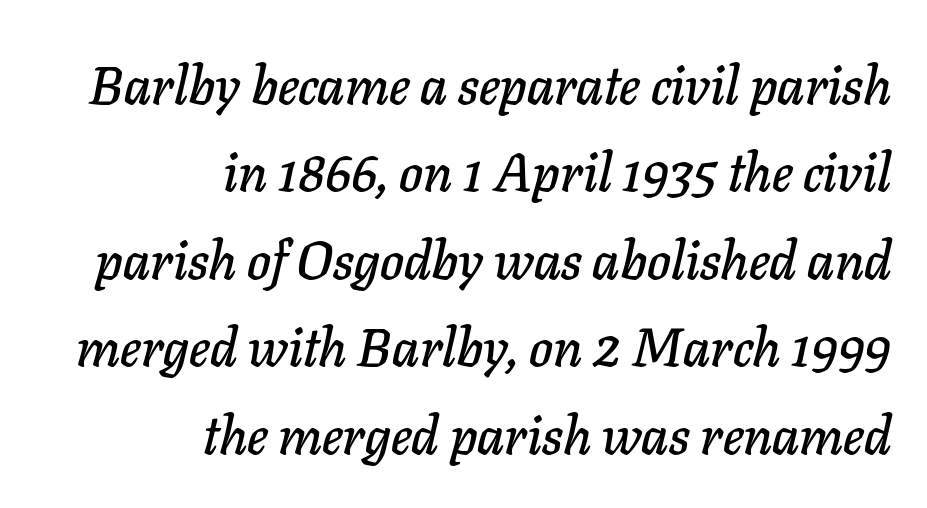
{"italic": "yes", "lean": "right", "slant_degrees": 11, "width": "normal", "stroke_contrast": "low", "x_height": "medium", "monospaced": "no", "underline": "no", "align": "right", "line_spacing": "normal", "line_spacing_ratio": 1.62, "letter_spacing": "normal", "letter_spacing_em": 0.0, "glyph_px": 54}
